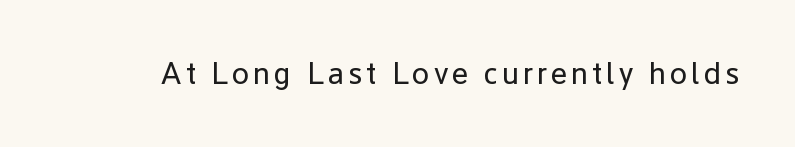
{"serif": "no", "italic": "no", "bold": "no", "weight": "regular", "width": "normal", "stroke_contrast": "low", "x_height": "medium", "monospaced": "no", "underline": "no", "glyph_px": 31}
